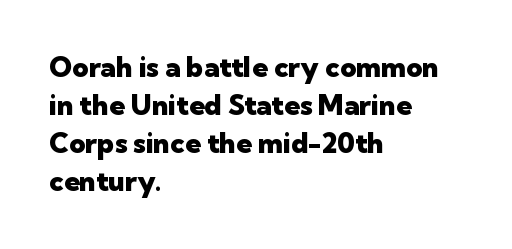
Q: Is the text bold? A: Yes.
Q: Is the text italic (slanted)? A: No, it is upright.
Q: Is the typeface a serif or a sans-serif typeface? A: Sans-serif.
Q: Is the text underlined? A: No.
Q: How is the paragraph aligned? A: Left-aligned.
Q: Is the spacing between letters normal or unusually wide? A: Normal.
Q: Is the spacing between lines tight, normal or loose? A: Normal.
Q: Width (condensed, normal, or wide)? A: Normal.
Q: Stroke contrast? A: Low.
Q: x-height? A: Medium.
Q: Monospaced? A: No.
